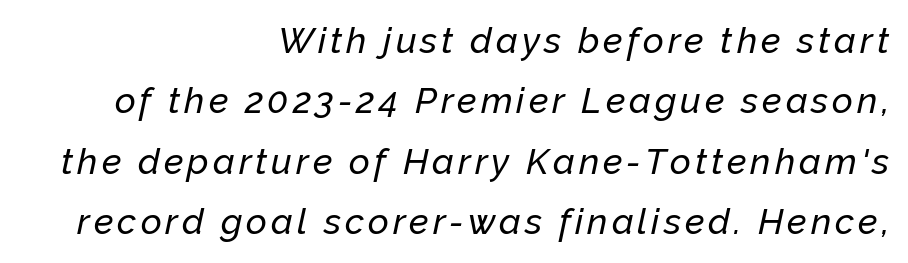
Q: Is the text italic (slanted)? A: Yes, it leans right by about 12 degrees.
Q: Is the text underlined? A: No.
Q: How is the paragraph aligned? A: Right-aligned.
Q: Is the spacing between lines tight, normal or loose? A: Normal.
Q: Width (condensed, normal, or wide)? A: Normal.
Q: Stroke contrast? A: Low.
Q: x-height? A: Medium.
Q: Monospaced? A: No.
